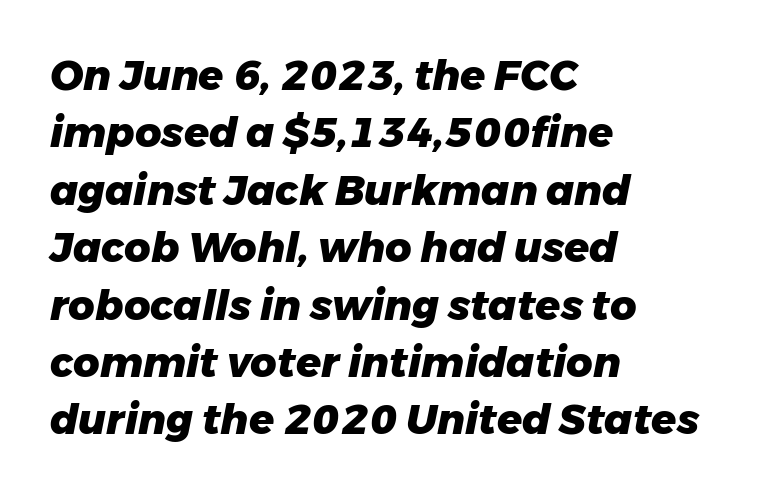
Observe the ordinary spacing: letters are neighbours, not strangers. An italicized treatment has been applied to the whole sample. The ragged edge is on the right, which tells us the setting is flush left. Heavy, bold letterforms. Regarding leading, the lines here are spaced in the standard way.
